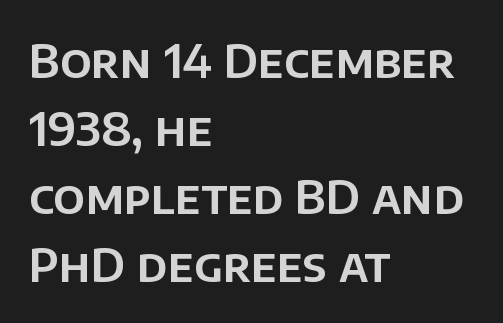
Teacher's note: observe the even left margin — that is flush-left alignment. The string is rendered with underlining switched off. Character widths vary here, with narrow letters taking less room than wide ones. Rows of type keep a routine distance in the vertical direction. Inter-character spacing is left at the font's built-in metrics. The letters carry no serifs — their stems end cleanly without finishing strokes.
